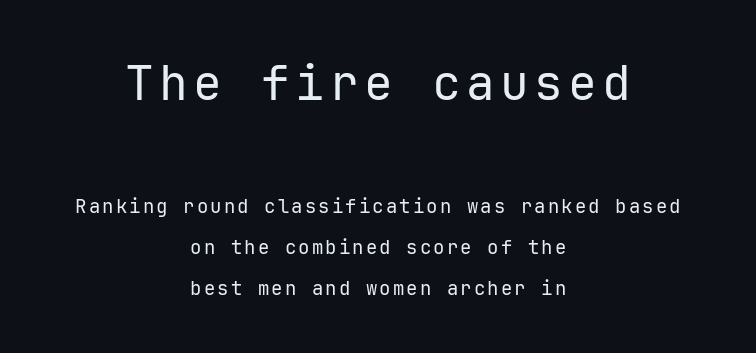
Each letter, wide or thin by design, is forced into the same width here. Words float on clear page, feet unadorned. Leading: increased. Serifs: no, the terminals of the letterforms are clean.
